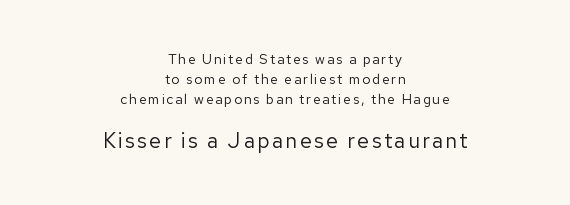
Just letters on the line, the space beneath them empty. Weight: not bold — regular or lighter. The font's upright variant was chosen for this text. Caption: upper text group reduced, lower text group enlarged.
